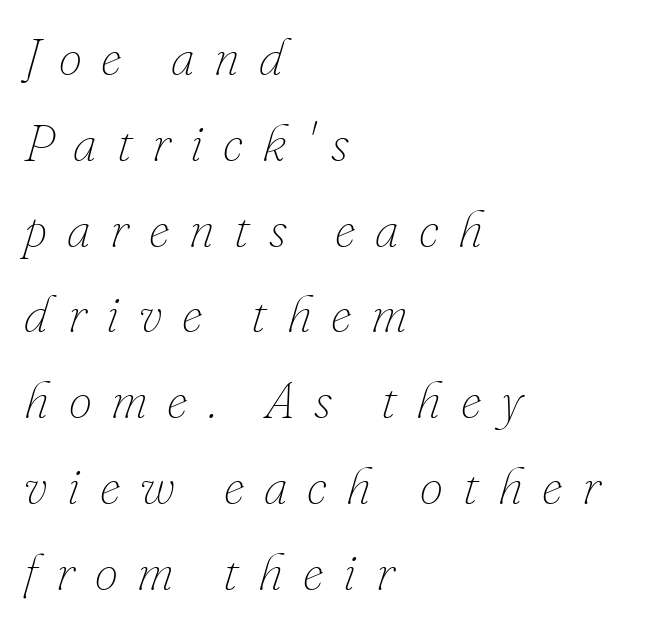
The image shows 52 px thin type, italic (leaning right); set left-aligned, normal line spacing (1.65x), unusually wide letter spacing (+0.38 em), not underlined; low stroke contrast and a small x-height.
